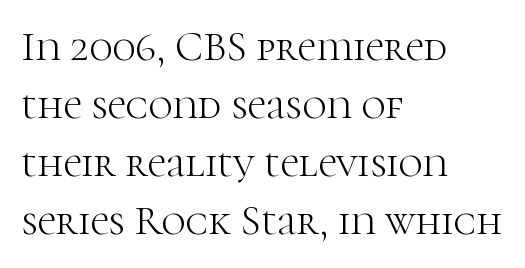
{"serif": "yes", "italic": "no", "bold": "no", "weight": "light", "width": "normal", "stroke_contrast": "high", "x_height": "medium", "monospaced": "no", "underline": "no", "align": "left", "line_spacing": "normal", "line_spacing_ratio": 1.38, "letter_spacing": "normal", "letter_spacing_em": 0.0, "glyph_px": 42}
